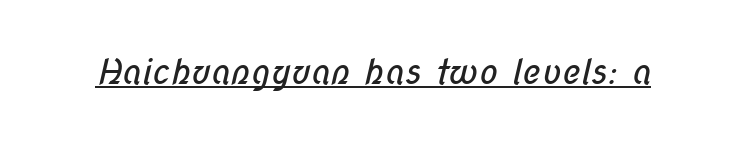
The weight would be labelled regular, book, light, or lighter still. Examine the stroke ends and you'll find no serifs. This is underlined copy, the kind a proofreader might mark for attention. The face used here is proportionally spaced, like ordinary book or web type. Glyph-to-glyph distance matches everyday printed text.
